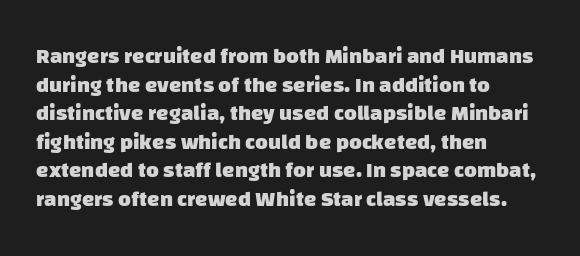
The image shows 22 px bold type; set left-aligned, normal line spacing (1.3x), normal letter spacing, not underlined.
